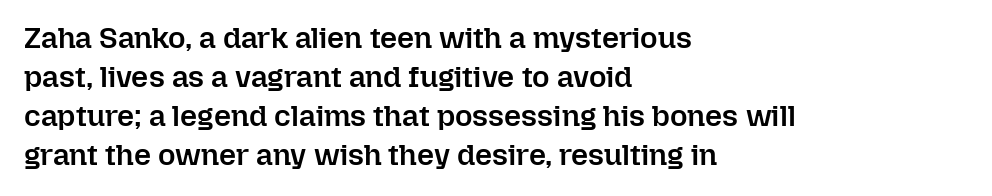
The image shows 30 px semibold type, upright; set left-aligned, normal line spacing (1.3x), normal letter spacing, not underlined; low stroke contrast and a medium x-height.
